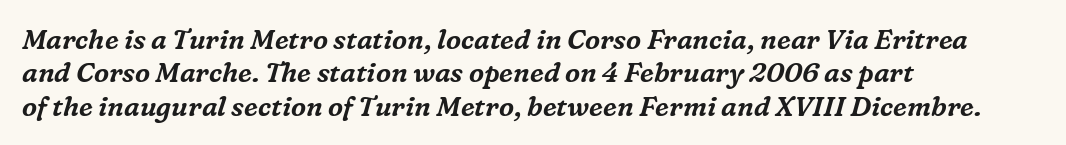
The image shows 27 px text type, italic (leaning right); set left-aligned, line spacing 1.24x, normal letter spacing, not underlined.
